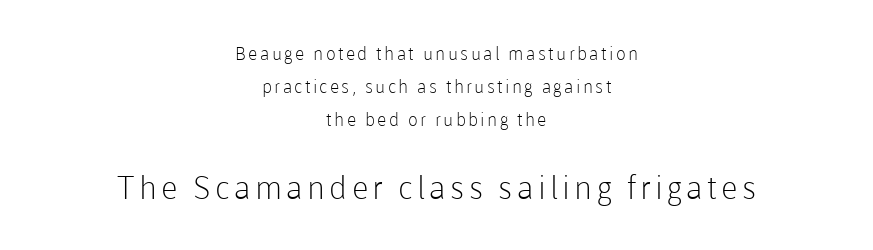
Q: Is the text bold? A: No.
Q: Is the text italic (slanted)? A: No, it is upright.
Q: Is the typeface a serif or a sans-serif typeface? A: Sans-serif.
Q: Is the text underlined? A: No.
Q: How is the paragraph aligned? A: Centered.
Q: Which block of text is set in a larger size, the first (top) or the second (bottom)? A: The second (bottom) one.
Q: Width (condensed, normal, or wide)? A: Normal.
Q: Stroke contrast? A: Low.
Q: x-height? A: Medium.
Q: Monospaced? A: No.
